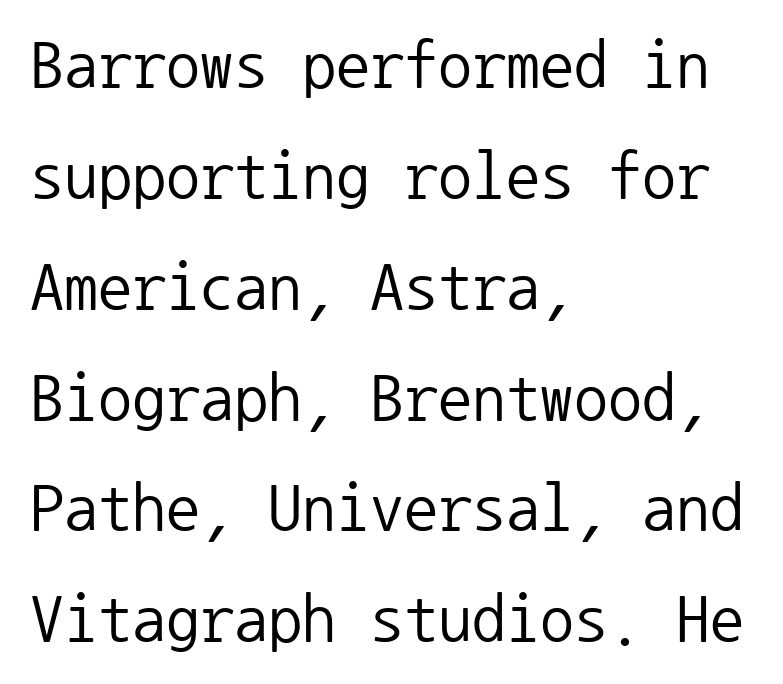
Designer's note — italics off, roman on. The rendering anchors every line to the left-hand side. The weight would be labelled regular, book, light, or lighter still. The letters march in equal steps, a hallmark of fixed-pitch type. How would I describe the line gaps? Plain and ordinary.
